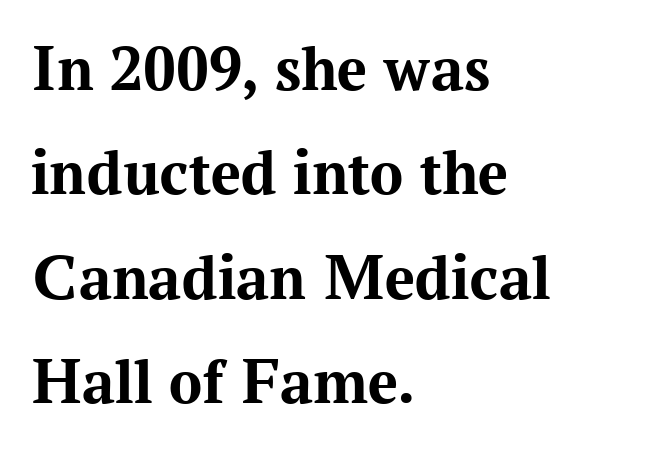
{"serif": "yes", "italic": "no", "bold": "yes", "weight": "bold", "width": "normal", "stroke_contrast": "medium", "x_height": "medium", "monospaced": "no", "underline": "no", "align": "left", "line_spacing": "normal", "line_spacing_ratio": 1.58, "letter_spacing": "normal", "letter_spacing_em": 0.0, "glyph_px": 66}
